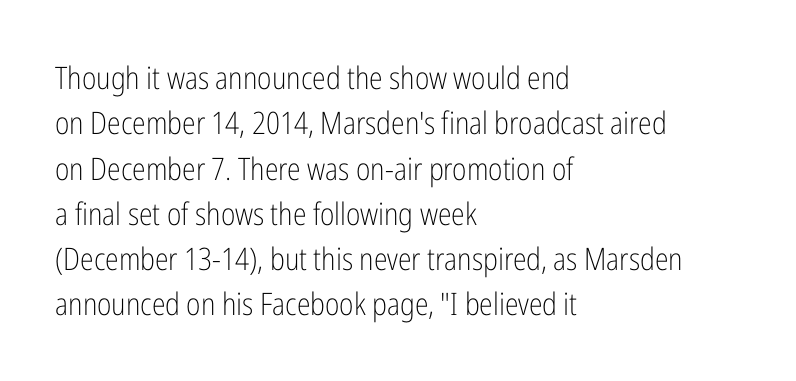
Each word holds together tightly as a unit, with standard inter-letter gaps. Ink coverage per letter is moderate at most. The paragraph has a hard left edge and a soft right edge. It's the straight-up-and-down kind of type. One glance says typical: line gaps are just what's usual. Examine the stroke ends and you'll find no serifs.
